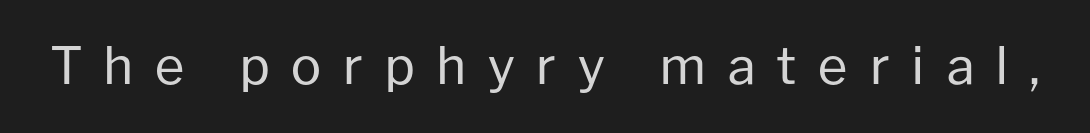
{"serif": "no", "italic": "no", "bold": "no", "weight": "regular", "width": "normal", "stroke_contrast": "low", "x_height": "medium", "monospaced": "no", "underline": "no", "letter_spacing": "wide", "letter_spacing_em": 0.41, "glyph_px": 51}
